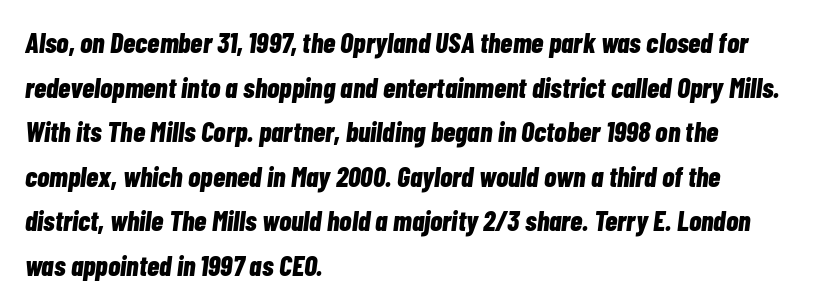
{"italic": "yes", "lean": "right", "slant_degrees": 7, "bold": "yes", "weight": "bold", "width": "condensed", "stroke_contrast": "low", "x_height": "medium", "monospaced": "no", "underline": "no", "align": "left", "line_spacing": "normal", "line_spacing_ratio": 1.59, "letter_spacing": "normal", "letter_spacing_em": 0.0, "glyph_px": 28}
